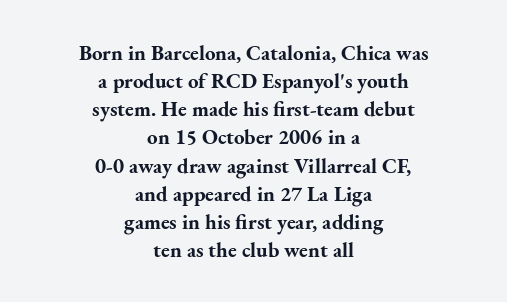
The image shows 21 px bold type, upright; set centered, normal line spacing (1.34x), normal letter spacing, not underlined.
